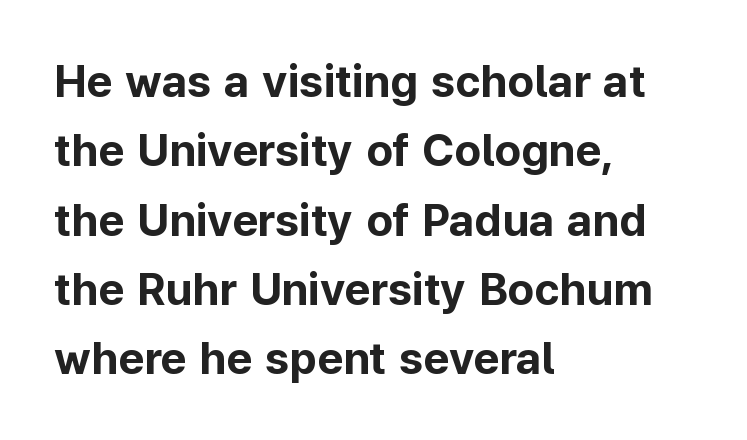
The image shows 45 px bold sans-serif type, upright; set left-aligned, normal line spacing (1.54x), normal letter spacing, not underlined; low stroke contrast and a medium x-height.
